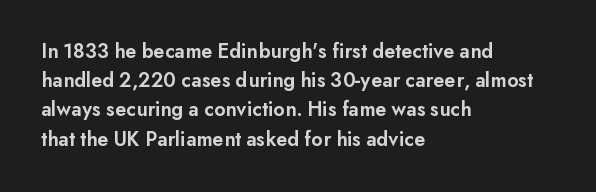
{"italic": "no", "bold": "semi", "underline": "no", "align": "left", "line_spacing": "normal", "line_spacing_ratio": 1.39, "letter_spacing": "normal", "letter_spacing_em": 0.0, "glyph_px": 21}
